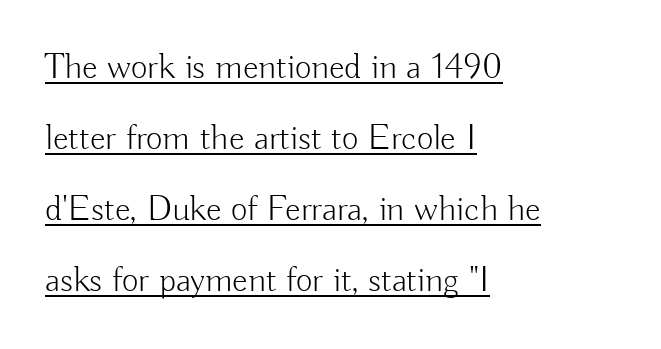
Q: Is the text bold? A: No.
Q: Is the text italic (slanted)? A: No, it is upright.
Q: Is the typeface a serif or a sans-serif typeface? A: Sans-serif.
Q: Is the text underlined? A: Yes.
Q: How is the paragraph aligned? A: Left-aligned.
Q: Is the spacing between letters normal or unusually wide? A: Normal.
Q: Is the spacing between lines tight, normal or loose? A: Loose.
Q: Width (condensed, normal, or wide)? A: Normal.
Q: Stroke contrast? A: Low.
Q: x-height? A: Small.
Q: Monospaced? A: No.
